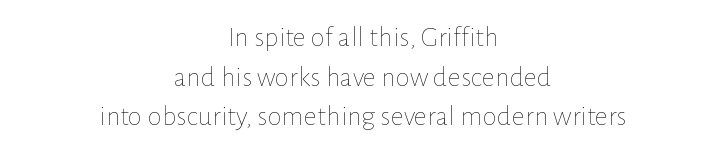
The image shows 29 px thin type, upright; set centered, normal line spacing (1.37x), normal letter spacing, not underlined; low stroke contrast and a medium x-height.
